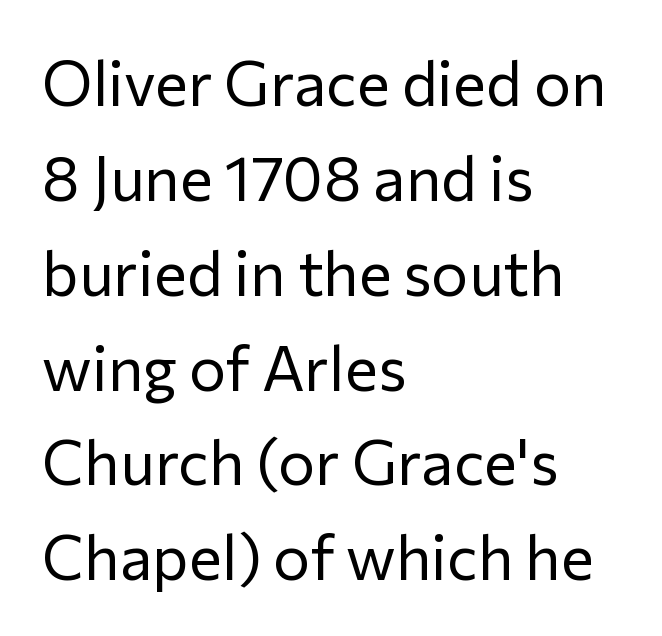
Q: Is the text bold? A: No.
Q: Is the text italic (slanted)? A: No, it is upright.
Q: Is the typeface a serif or a sans-serif typeface? A: Sans-serif.
Q: Is the text underlined? A: No.
Q: How is the paragraph aligned? A: Left-aligned.
Q: Is the spacing between letters normal or unusually wide? A: Normal.
Q: Is the spacing between lines tight, normal or loose? A: Normal.
Q: Width (condensed, normal, or wide)? A: Normal.
Q: Stroke contrast? A: Low.
Q: x-height? A: Medium.
Q: Monospaced? A: No.
